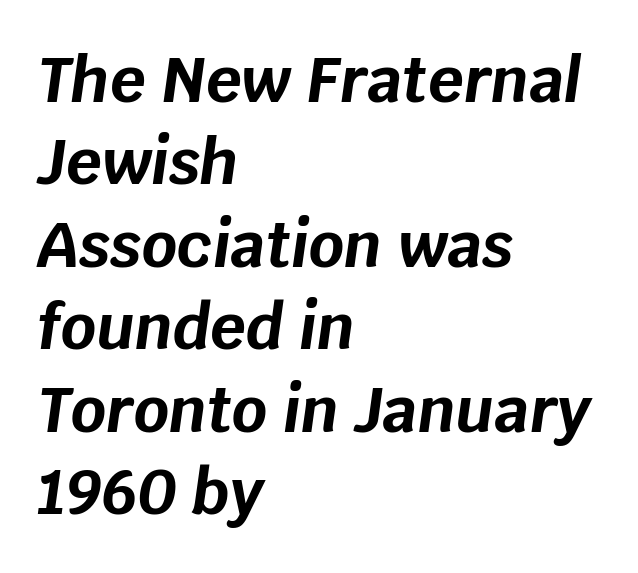
The image shows 62 px bold type, italic (leaning right); set left-aligned, normal line spacing (1.33x), normal letter spacing, not underlined; low stroke contrast and a large x-height.
